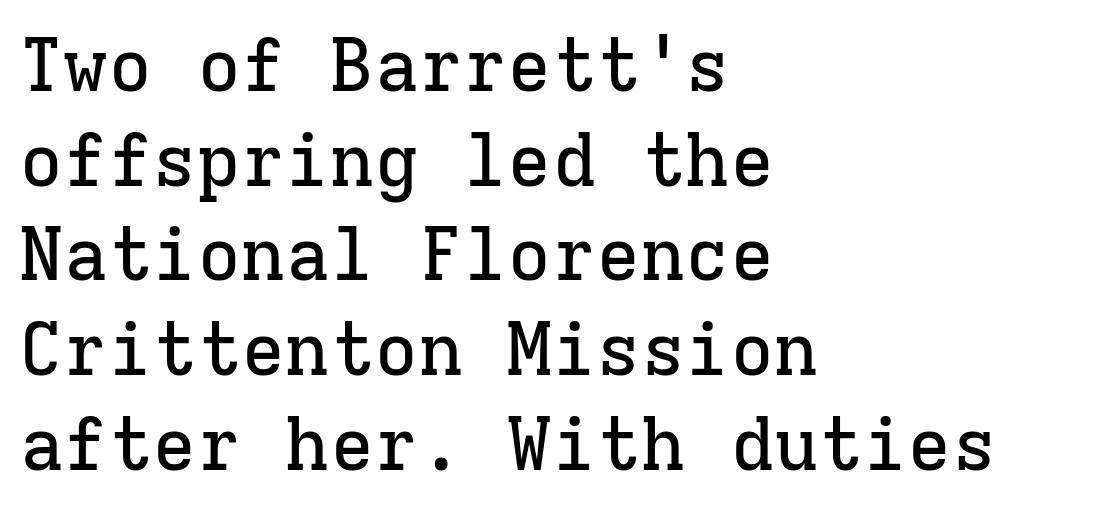
{"serif": "yes", "italic": "no", "width": "normal", "stroke_contrast": "low", "x_height": "medium", "monospaced": "yes", "underline": "no", "align": "left", "line_spacing": "normal", "line_spacing_ratio": 1.28, "letter_spacing": "normal", "letter_spacing_em": 0.0, "glyph_px": 74}
